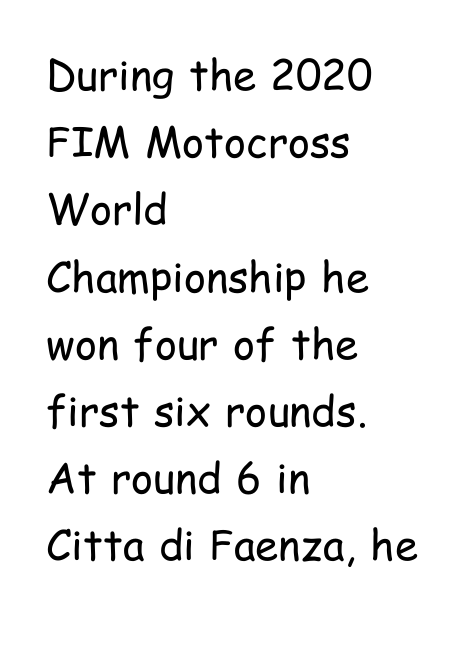
Q: Is the text bold? A: No.
Q: Is the text italic (slanted)? A: No, it is upright.
Q: Is the typeface a serif or a sans-serif typeface? A: Sans-serif.
Q: Is the text underlined? A: No.
Q: How is the paragraph aligned? A: Left-aligned.
Q: Is the spacing between letters normal or unusually wide? A: Normal.
Q: Is the spacing between lines tight, normal or loose? A: Normal.
Q: Width (condensed, normal, or wide)? A: Condensed.
Q: Stroke contrast? A: Low.
Q: x-height? A: Medium.
Q: Monospaced? A: No.
